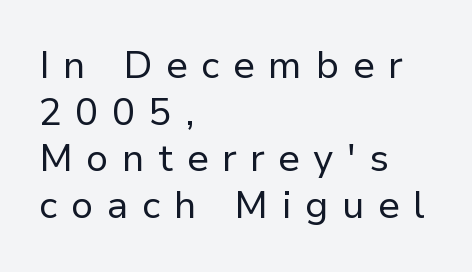
Q: Is the text bold? A: No.
Q: Is the text italic (slanted)? A: No, it is upright.
Q: Is the typeface a serif or a sans-serif typeface? A: Sans-serif.
Q: Is the text underlined? A: No.
Q: How is the paragraph aligned? A: Left-aligned.
Q: Is the spacing between letters normal or unusually wide? A: Unusually wide.
Q: Width (condensed, normal, or wide)? A: Normal.
Q: Stroke contrast? A: Low.
Q: x-height? A: Medium.
Q: Monospaced? A: No.
